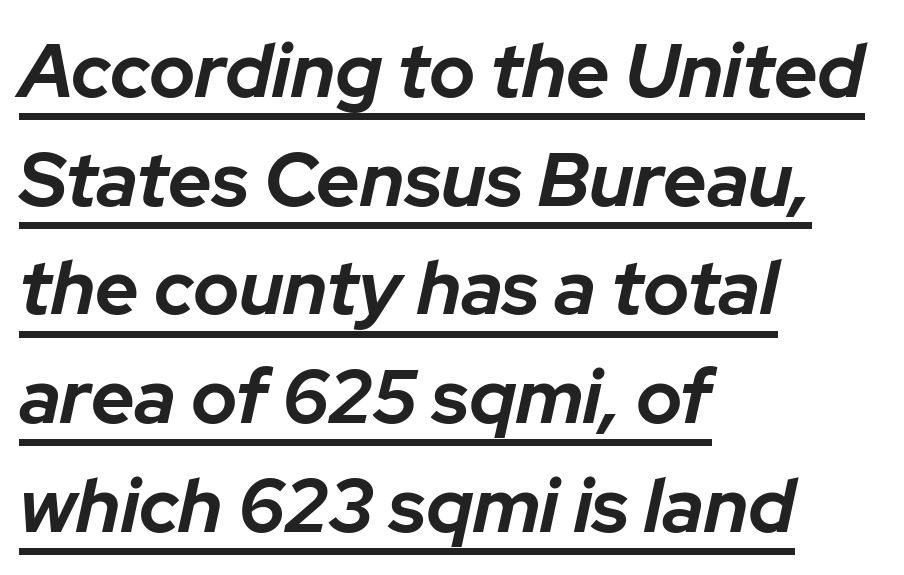
{"italic": "yes", "lean": "right", "slant_degrees": 12, "bold": "yes", "weight": "bold", "width": "normal", "stroke_contrast": "low", "x_height": "medium", "monospaced": "no", "underline": "yes", "align": "left", "line_spacing": "normal", "line_spacing_ratio": 1.43, "letter_spacing": "normal", "letter_spacing_em": 0.0, "glyph_px": 76}
